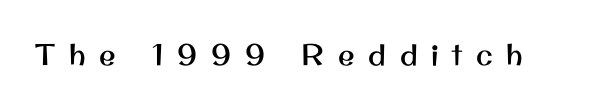
{"serif": "no", "italic": "no", "width": "normal", "stroke_contrast": "medium", "x_height": "small", "monospaced": "no", "underline": "no", "letter_spacing": "wide", "letter_spacing_em": 0.46, "glyph_px": 30}
